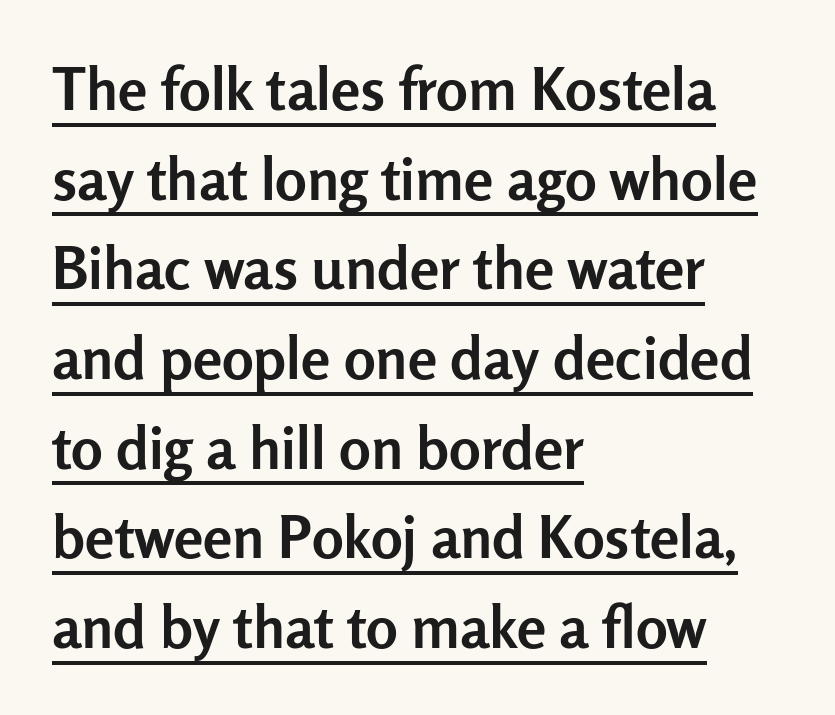
A typesetter would mark this as roman, not italic. These words are printed bold, with thick strokes throughout. These characters rest on top of a visible drawn line. Reading down the column, the eye jumps a familiar distance to each next line.
